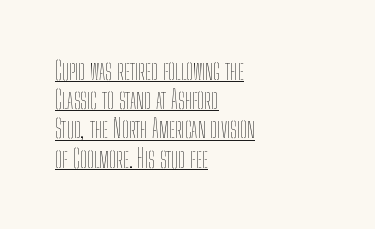
The image shows 25 px text type, upright; set left-aligned, line spacing 1.17x, normal letter spacing, underlined.
